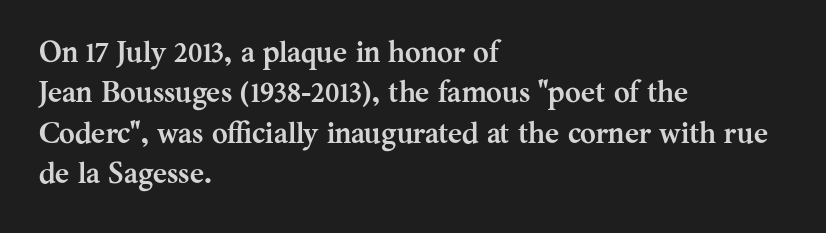
Q: Is the text bold? A: Yes.
Q: Is the text italic (slanted)? A: No, it is upright.
Q: Is the typeface a serif or a sans-serif typeface? A: Serif.
Q: Is the text underlined? A: No.
Q: How is the paragraph aligned? A: Left-aligned.
Q: Is the spacing between letters normal or unusually wide? A: Normal.
Q: Is the spacing between lines tight, normal or loose? A: Normal.
Q: Width (condensed, normal, or wide)? A: Normal.
Q: Stroke contrast? A: Medium.
Q: x-height? A: Medium.
Q: Monospaced? A: No.
